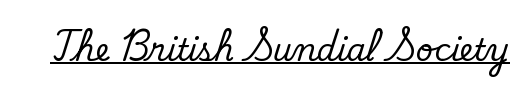
{"serif": "no", "bold": "no", "weight": "regular", "width": "normal", "stroke_contrast": "low", "x_height": "small", "monospaced": "no", "underline": "yes", "letter_spacing": "normal", "letter_spacing_em": 0.0, "glyph_px": 30}
